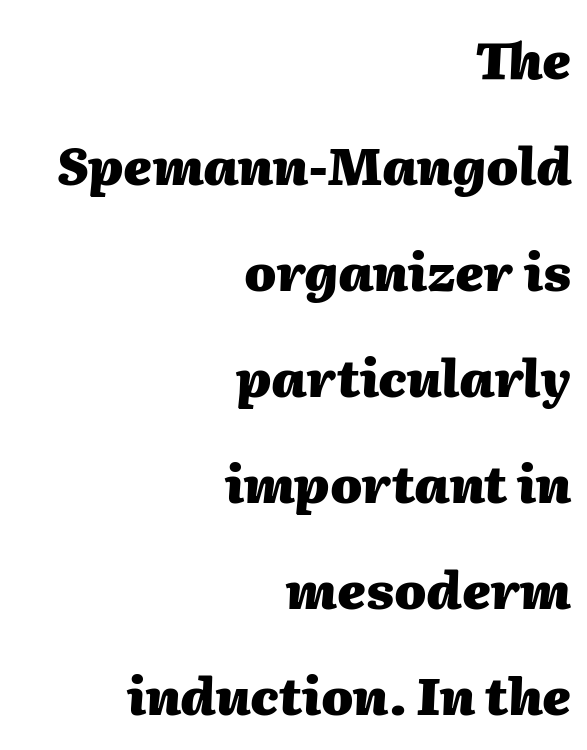
The image shows 51 px heavy type, italic (leaning right); set right-aligned, loose line spacing (2.08x), normal letter spacing, not underlined; medium stroke contrast and a medium x-height.
